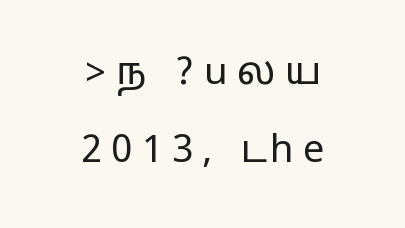
The image shows 38 px wide sans-serif type, upright; set centered, loose line spacing (2.06x), unusually wide letter spacing (+0.25 em), not underlined; medium stroke contrast.
